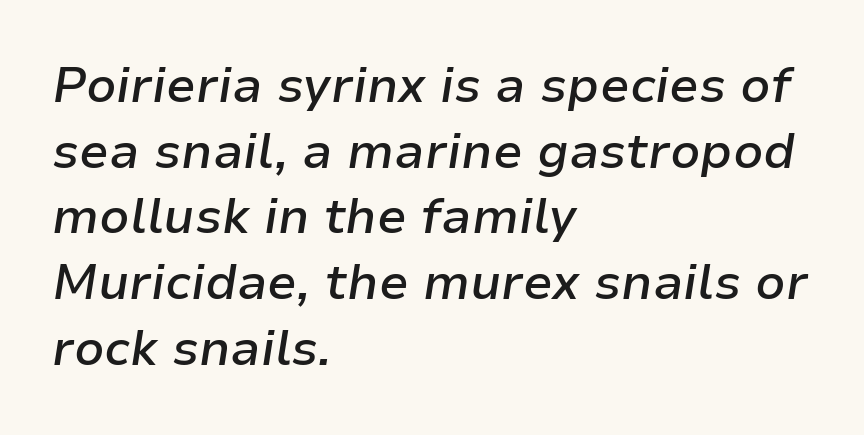
{"italic": "yes", "lean": "right", "slant_degrees": 9, "bold": "semi", "weight": "semibold", "width": "normal", "stroke_contrast": "low", "x_height": "medium", "monospaced": "no", "underline": "no", "align": "left", "line_spacing": "normal", "line_spacing_ratio": 1.34, "letter_spacing": "normal", "letter_spacing_em": 0.0, "glyph_px": 49}
